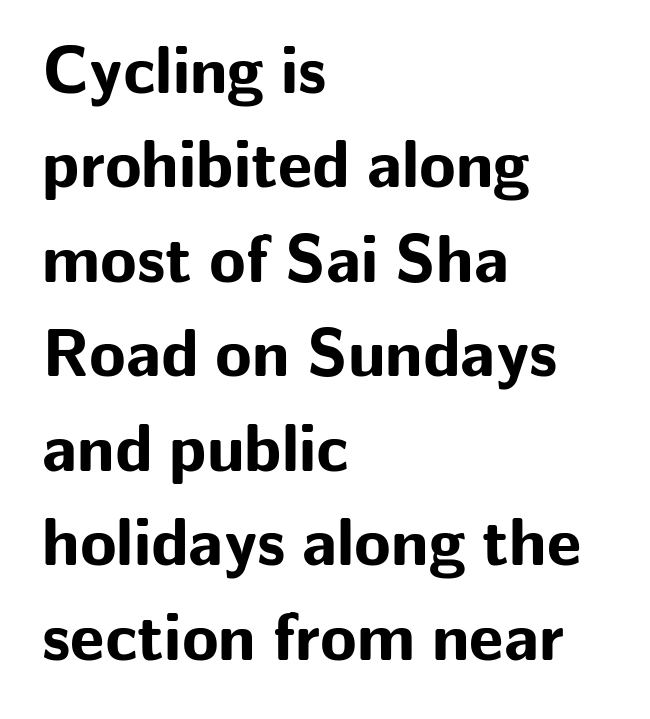
The image shows 67 px bold sans-serif type, upright; set left-aligned, normal line spacing (1.41x), normal letter spacing, not underlined; low stroke contrast and a medium x-height.
